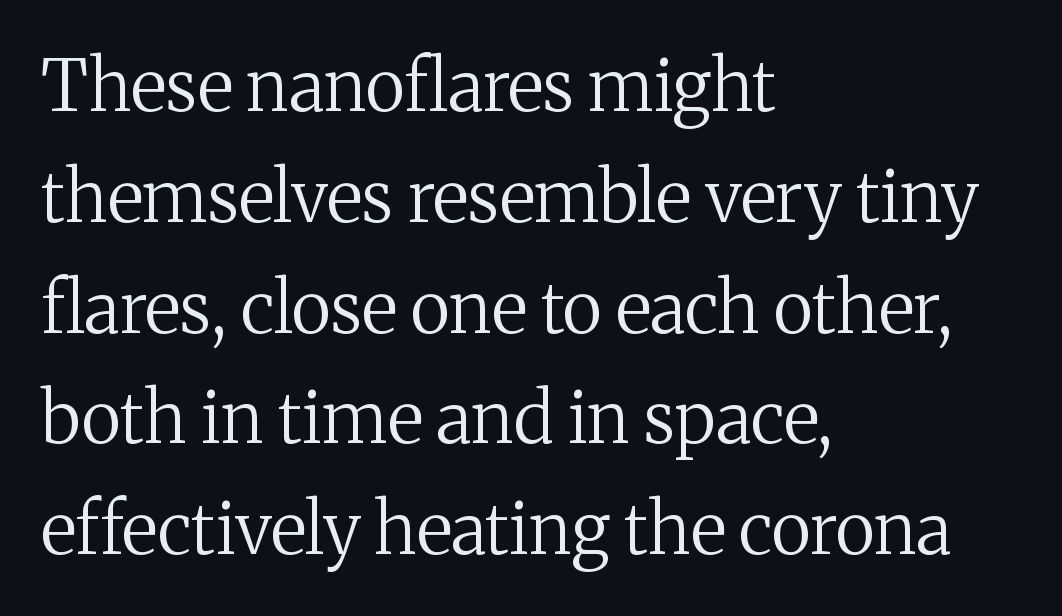
The image shows 71 px regular-weight serif type, upright; set left-aligned, normal line spacing (1.56x), normal letter spacing, not underlined; medium stroke contrast and a medium x-height.
